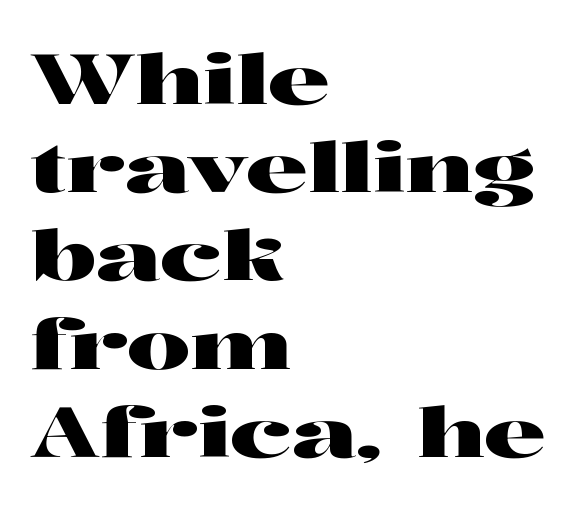
The face used here is rendered with its standard letterfit. This is the regular roman posture of the typeface. Casual observation: everything's shoved over to the left. Small tapered or slab feet sit at the stroke ends, so this counts as serif. Note the varied advance widths — an 'i' is clearly narrower than an 'm'.
